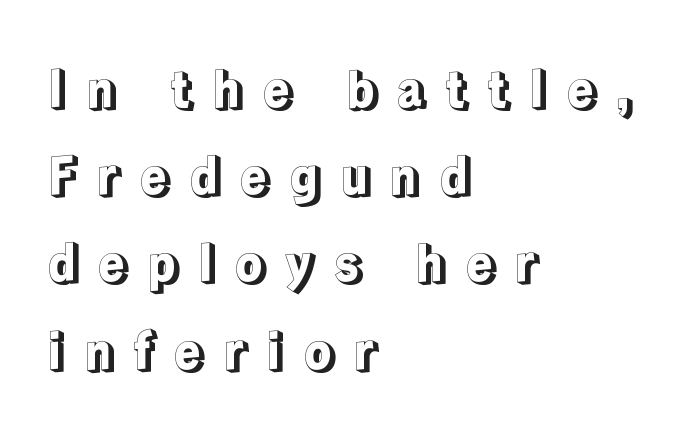
{"italic": "no", "width": "normal", "x_height": "medium", "monospaced": "no", "underline": "no", "align": "left", "line_spacing_ratio": 1.71, "letter_spacing": "wide", "letter_spacing_em": 0.35, "glyph_px": 51}
